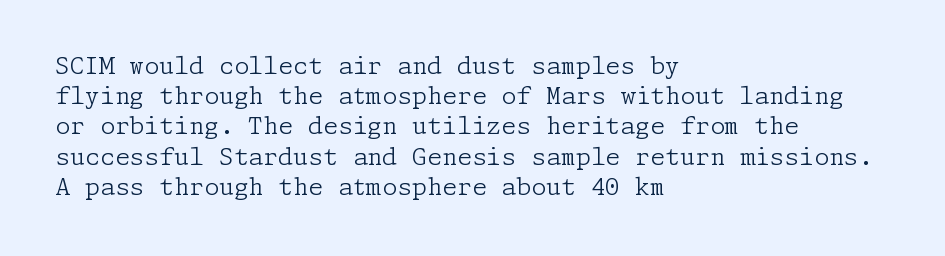
The weight would be labelled regular, book, light, or lighter still. Every stem runs plumb, perpendicular to the baseline. Descender tails drop into unmarked territory. One glance says typical: line gaps are just what's usual.
